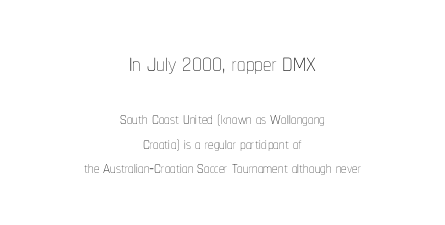
The image shows 33 px thin, condensed type, upright; set centered, tight line spacing (1.13x), normal letter spacing, not underlined; the first (top) block is 1.5x larger; low stroke contrast and a medium x-height.
